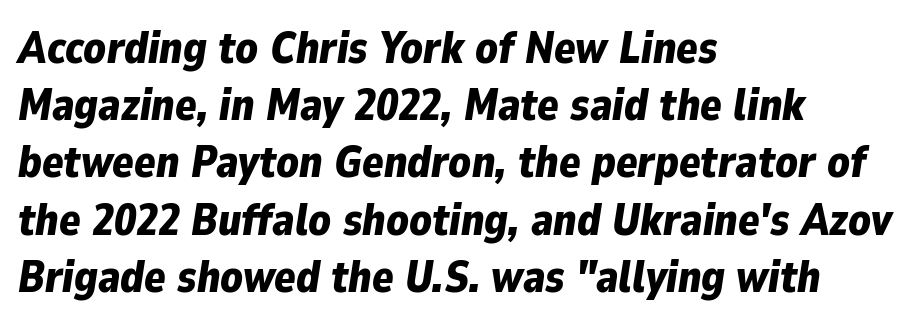
You'd pick this weight for a headline — it's a proper bold. Character widths vary here, with narrow letters taking less room than wide ones. Notice how the stems are inclined rather than vertical — that's the hallmark of italics. Decoration check: the copy has no underline. Horizontally, the lines are justified to the leading edge only.
